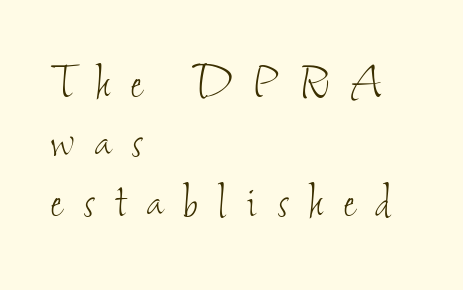
Does the leading feel generous? Not at all — it's pinched. Bare-footed words on every line. The type is letterspaced generously, with wide tracking. The letters look calm and open, with moderate or lighter stems. Horizontally, the lines are justified to the leading edge only. The passage shown is typed in a proportional face where columns would drift.
